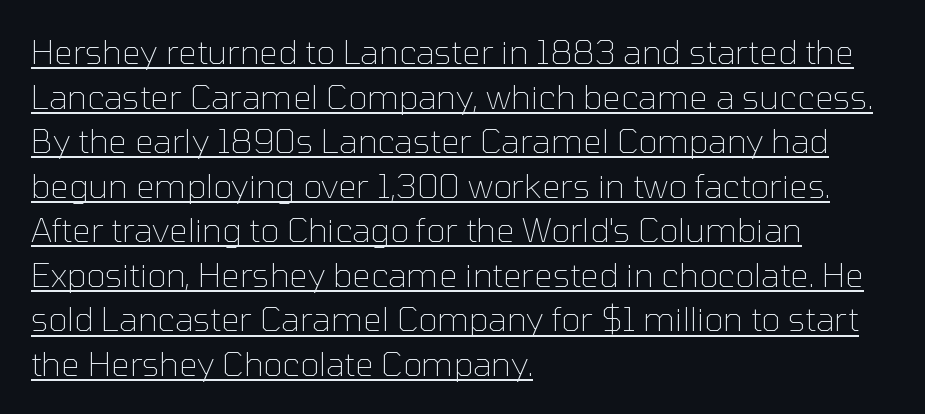
The image shows 33 px thin sans-serif type, upright; set left-aligned, normal line spacing (1.35x), normal letter spacing, underlined; low stroke contrast and a medium x-height.
